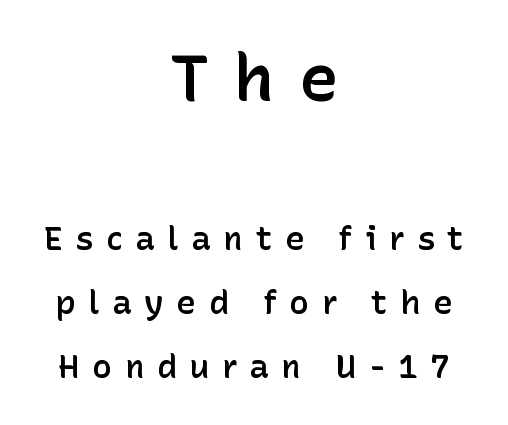
Slightly chunky letters — semibold, I'd say, not full bold. This sample is center-justified, so both line endings float freely. Quick note: underline off. The composition opens big and finishes small. Every character sits straight up, as roman type does. The letters are spread apart with noticeably loose tracking.
